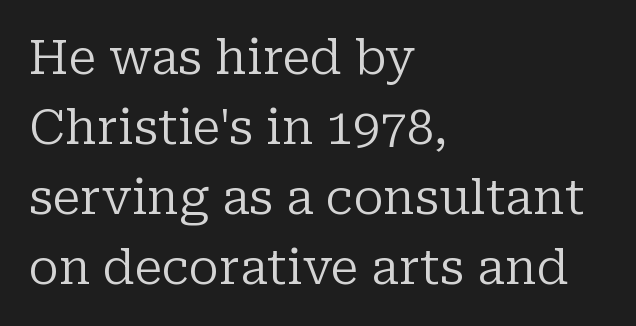
The leading is moderate, giving the passage an even texture. Alignment: flush left. Yep, those are serifs on the letters. Caption: standard tracking, unaltered.
